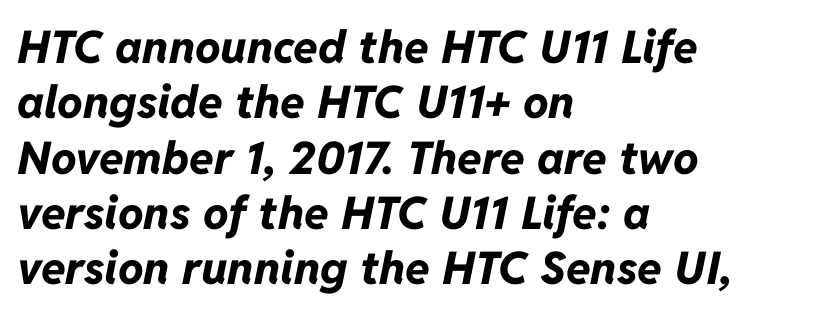
The image shows 45 px bold type, italic (leaning right); set left-aligned, line spacing 1.23x, normal letter spacing, not underlined; low stroke contrast and a medium x-height.
